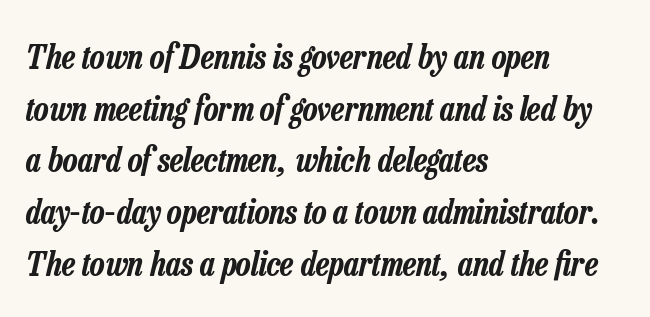
The image shows 34 px condensed type, italic (leaning right); set left-aligned, normal line spacing (1.52x), normal letter spacing, not underlined; low stroke contrast and a medium x-height.
